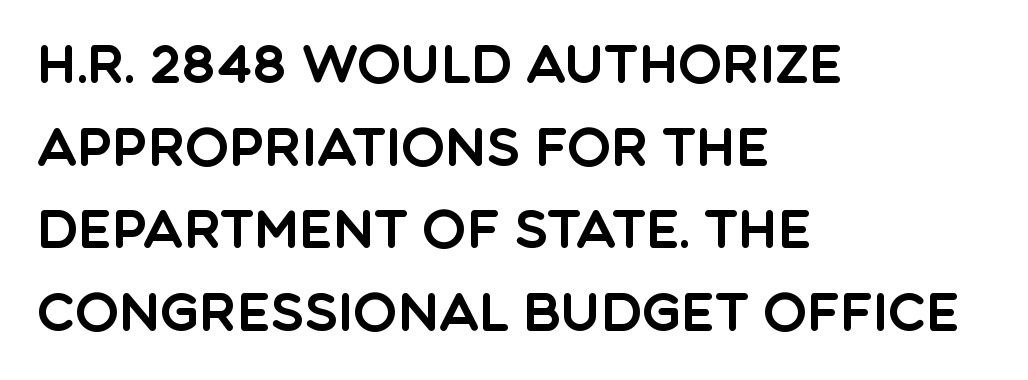
The image shows 52 px sans-serif type, upright; set left-aligned, normal line spacing (1.59x), normal letter spacing, not underlined; a large x-height.
